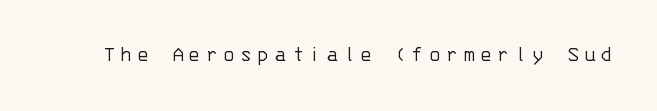
Q: Is the text bold? A: No.
Q: Is the text italic (slanted)? A: No, it is upright.
Q: Is the text underlined? A: No.
Q: Is the spacing between letters normal or unusually wide? A: Unusually wide.
